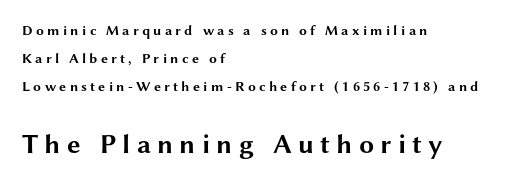
Q: Is the text bold? A: Yes.
Q: Is the text italic (slanted)? A: No, it is upright.
Q: Is the text underlined? A: No.
Q: How is the paragraph aligned? A: Left-aligned.
Q: Is the spacing between letters normal or unusually wide? A: Unusually wide.
Q: Is the spacing between lines tight, normal or loose? A: Loose.
Q: Which block of text is set in a larger size, the first (top) or the second (bottom)? A: The second (bottom) one.
